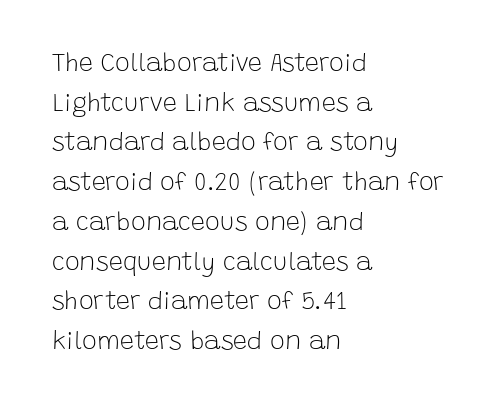
{"italic": "no", "bold": "no", "underline": "no", "align": "left", "line_spacing": "normal", "line_spacing_ratio": 1.59, "letter_spacing": "normal", "letter_spacing_em": 0.0, "glyph_px": 25}
